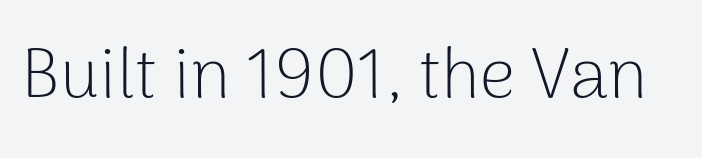
The image shows 70 px light sans-serif type, upright; set normal letter spacing, not underlined; low stroke contrast and a medium x-height.
